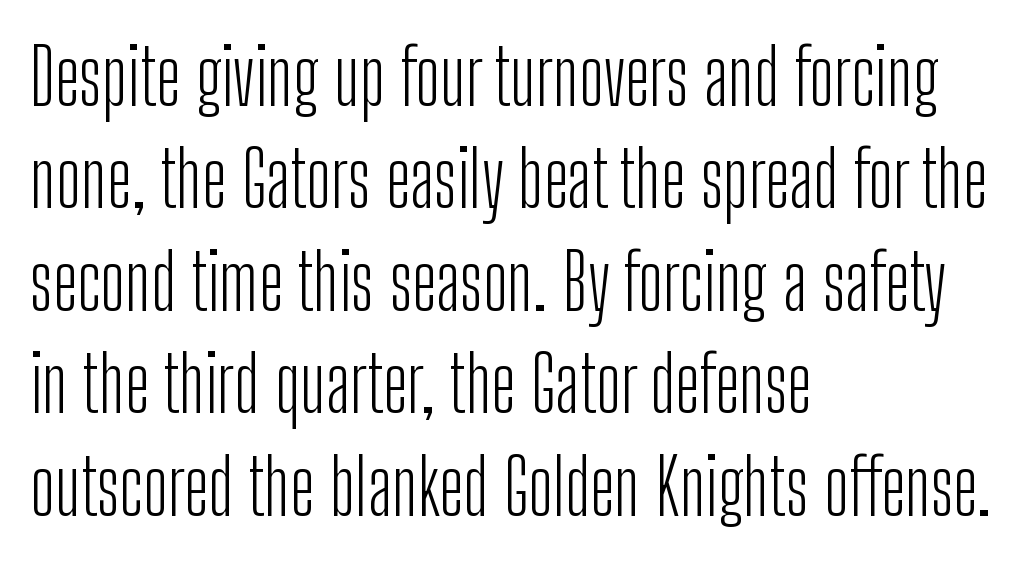
{"serif": "no", "italic": "no", "bold": "no", "weight": "light", "width": "condensed", "stroke_contrast": "low", "x_height": "medium", "monospaced": "no", "underline": "no", "align": "left", "line_spacing": "normal", "line_spacing_ratio": 1.33, "letter_spacing": "normal", "letter_spacing_em": 0.0, "glyph_px": 77}
